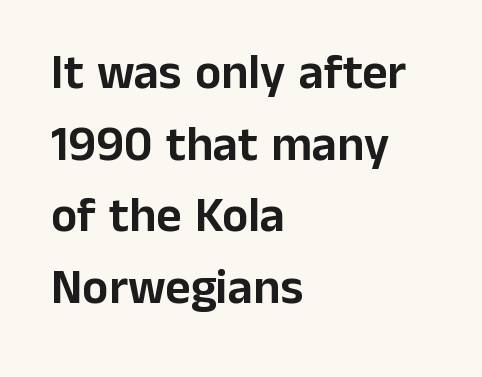
The image shows 49 px sans-serif type, upright; set left-aligned, normal line spacing (1.46x), normal letter spacing, not underlined; low stroke contrast and a medium x-height.
